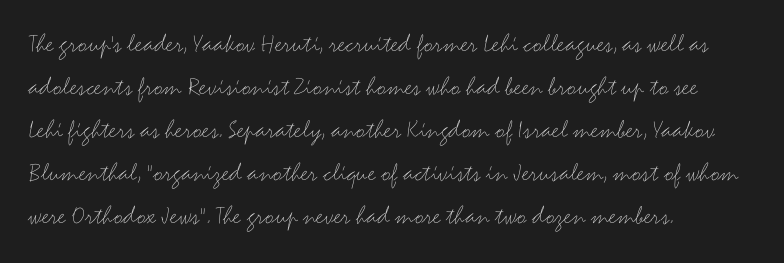
Q: Is the text bold? A: No.
Q: Is the text italic (slanted)? A: Yes.
Q: Is the text underlined? A: No.
Q: How is the paragraph aligned? A: Left-aligned.
Q: Is the spacing between letters normal or unusually wide? A: Normal.
Q: Is the spacing between lines tight, normal or loose? A: Normal.
